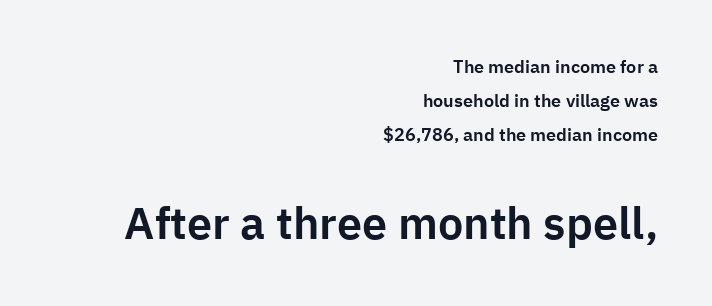
The image shows 45 px sans-serif type, upright; set right-aligned, line spacing 1.88x, normal letter spacing, not underlined; the second (bottom) block is 2.5x larger; low stroke contrast and a medium x-height.
